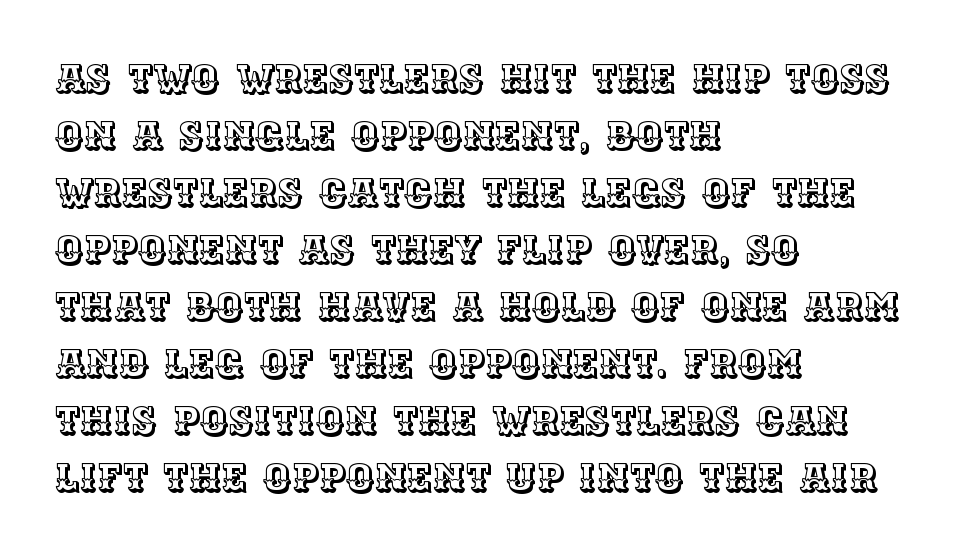
Q: Is the text italic (slanted)? A: No, it is upright.
Q: Is the text underlined? A: No.
Q: How is the paragraph aligned? A: Left-aligned.
Q: Is the spacing between letters normal or unusually wide? A: Normal.
Q: Is the spacing between lines tight, normal or loose? A: Normal.
Q: Width (condensed, normal, or wide)? A: Normal.
Q: x-height? A: Large.
Q: Monospaced? A: No.
